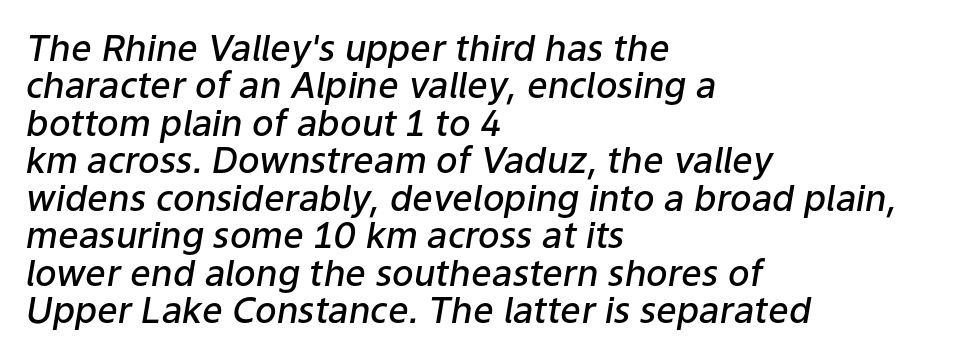
Varying glyph widths throughout — classic text-font behaviour. The type is set solid horizontally, with unmodified tracking. The typography opts for an oblique posture over an upright one. Is the type bold? Partly — it's a semibold, heavier than regular but not fully bold.
